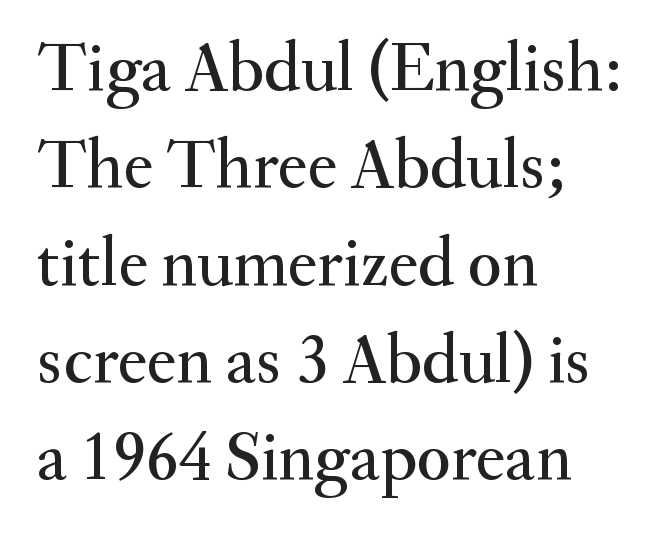
In terms of leading, this rendering sits right in the middle. Descenders are the only things crossing below the line. This is roman type, the default non-slanted kind. You could not count columns in this text — the font is proportionally spaced. The rendering keeps characters at their native spacing. Visually the block forms a straight wall on the left and a jagged coastline on the right.
